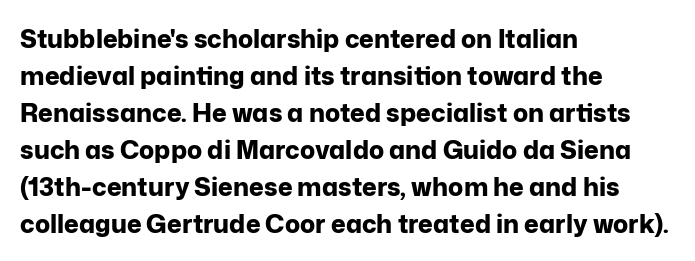
The image shows 25 px bold type, upright; set left-aligned, normal line spacing (1.48x), normal letter spacing, not underlined.
